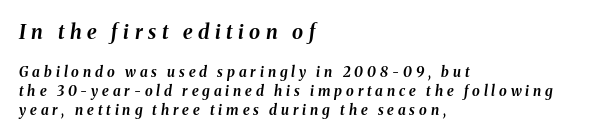
Q: Is the text bold? A: Yes.
Q: Is the text italic (slanted)? A: Yes, it leans right by about 8 degrees.
Q: Is the text underlined? A: No.
Q: How is the paragraph aligned? A: Left-aligned.
Q: Is the spacing between letters normal or unusually wide? A: Unusually wide.
Q: Is the spacing between lines tight, normal or loose? A: Normal.
Q: Which block of text is set in a larger size, the first (top) or the second (bottom)? A: The first (top) one.
